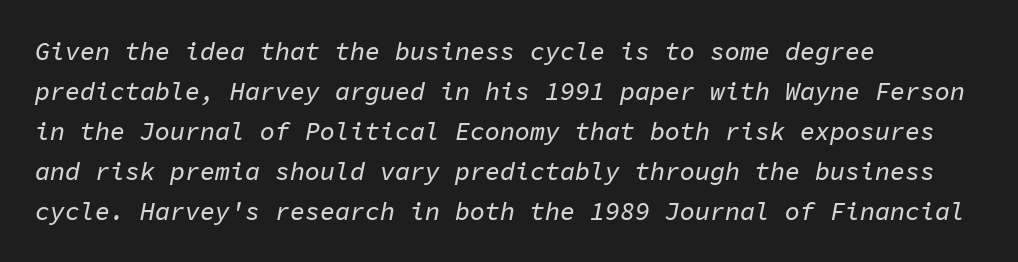
Q: Is the text italic (slanted)? A: Yes, it leans right by about 11 degrees.
Q: Is the text underlined? A: No.
Q: How is the paragraph aligned? A: Left-aligned.
Q: Is the spacing between letters normal or unusually wide? A: Normal.
Q: Is the spacing between lines tight, normal or loose? A: Normal.
